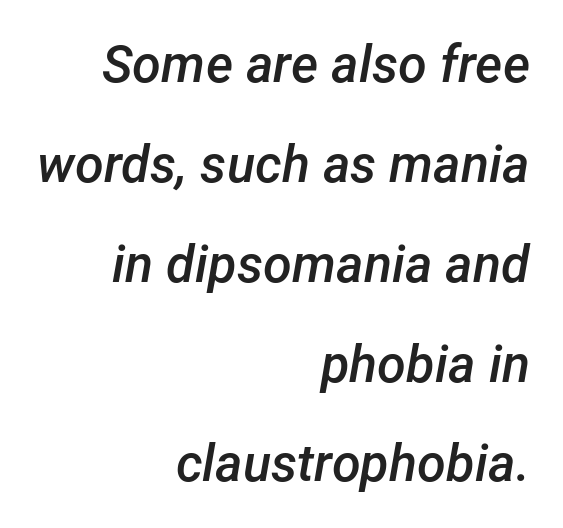
Observe the ordinary spacing: letters are neighbours, not strangers. The face used here is proportionally spaced, like ordinary book or web type. Strokes here are thickened, but only to semibold level. The paragraph shown leans on its right margin.
